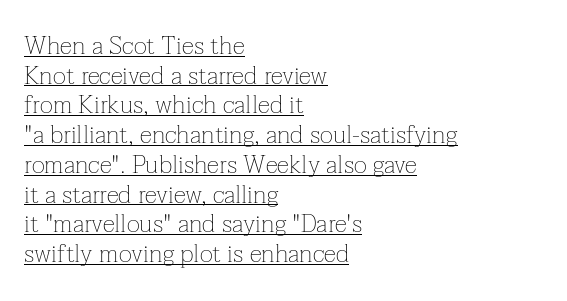
The image shows 25 px text type, upright; set left-aligned, line spacing 1.19x, normal letter spacing, underlined.
